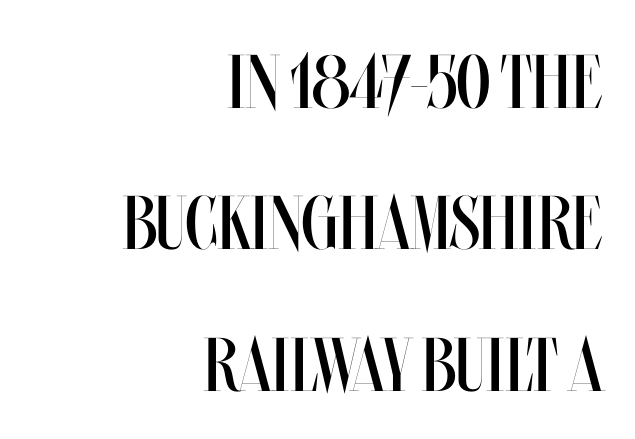
Q: Is the text bold? A: No.
Q: Is the text italic (slanted)? A: No, it is upright.
Q: Is the text underlined? A: No.
Q: How is the paragraph aligned? A: Right-aligned.
Q: Is the spacing between letters normal or unusually wide? A: Normal.
Q: Width (condensed, normal, or wide)? A: Condensed.
Q: Stroke contrast? A: Medium.
Q: x-height? A: Large.
Q: Monospaced? A: No.
